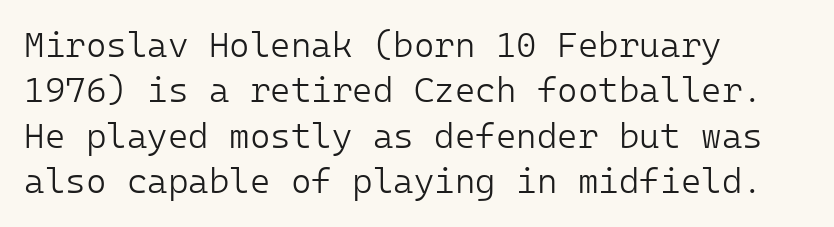
The image shows 35 px light sans-serif type, upright; set left-aligned, normal line spacing (1.3x), normal letter spacing, not underlined; low stroke contrast and a medium x-height.
